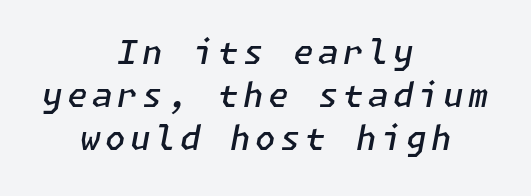
Each row of text sits above clean, open space. The designer left line spacing at the default. Each line is balanced around a shared central axis. The font is running at a semibold setting, under full bold. Is the type slanted? Yes — the strokes lean at a clear angle.
